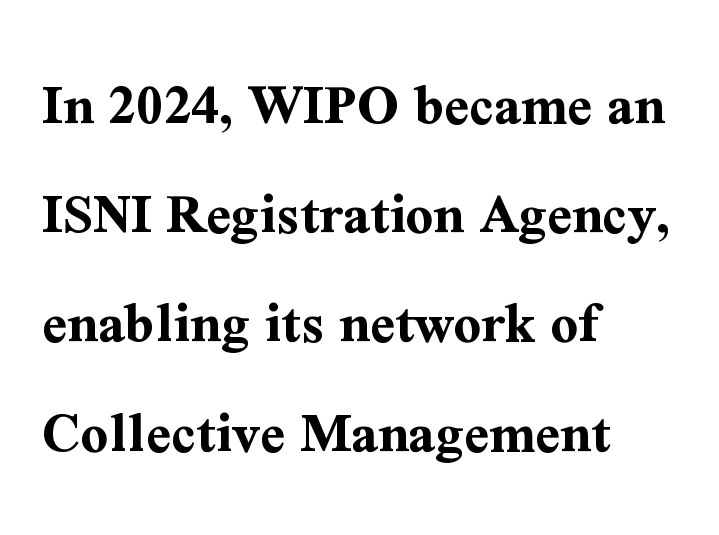
{"serif": "yes", "italic": "no", "bold": "yes", "weight": "bold", "width": "normal", "stroke_contrast": "medium", "x_height": "medium", "monospaced": "no", "underline": "no", "align": "left", "line_spacing_ratio": 1.82, "letter_spacing": "normal", "letter_spacing_em": 0.0, "glyph_px": 60}
